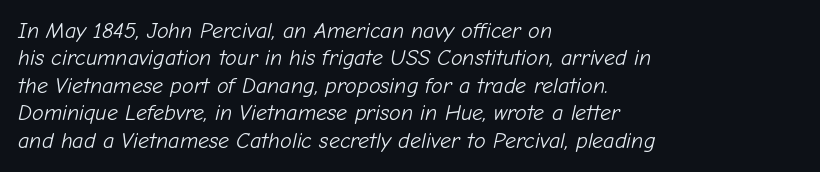
Q: Is the text bold? A: No.
Q: Is the text italic (slanted)? A: Yes, it leans right by about 12 degrees.
Q: Is the text underlined? A: No.
Q: How is the paragraph aligned? A: Left-aligned.
Q: Is the spacing between letters normal or unusually wide? A: Normal.
Q: Is the spacing between lines tight, normal or loose? A: Normal.
